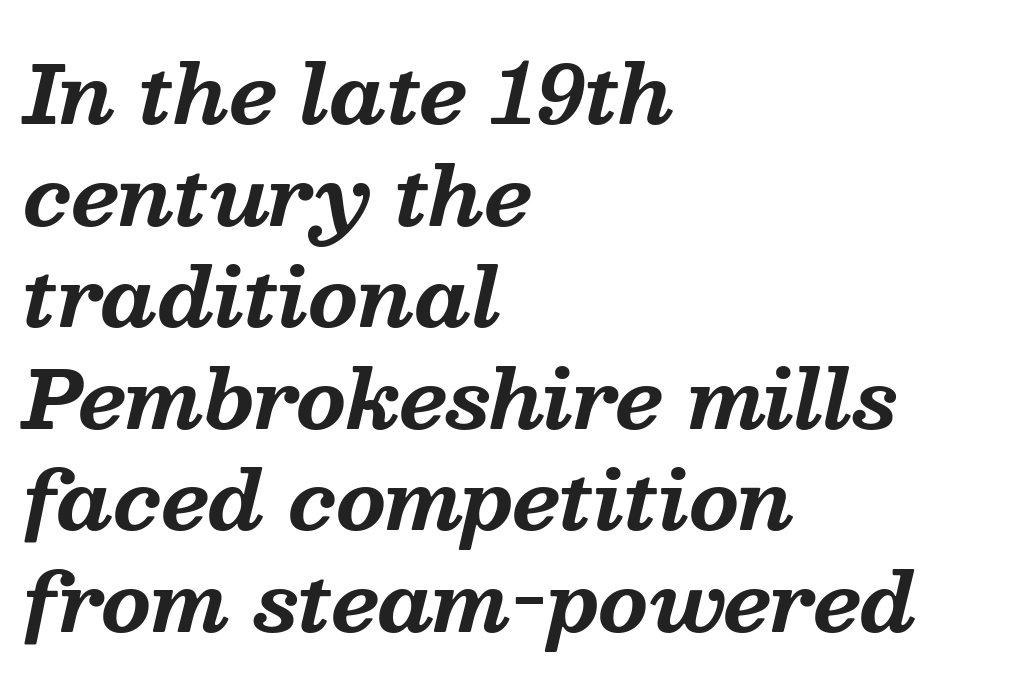
When letters slant like this, we call the style italic. A classic flush-left, rag-right setting is used for this passage. Nobody drew a line under any word here. Regular leading.
